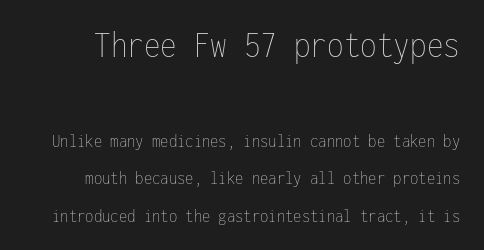
Spacing verdict: monospaced, one width for all characters. Descenders are the only things crossing below the line. No chunkiness to these letters — they're not bold. Characters remain perfectly vertical along every line.
